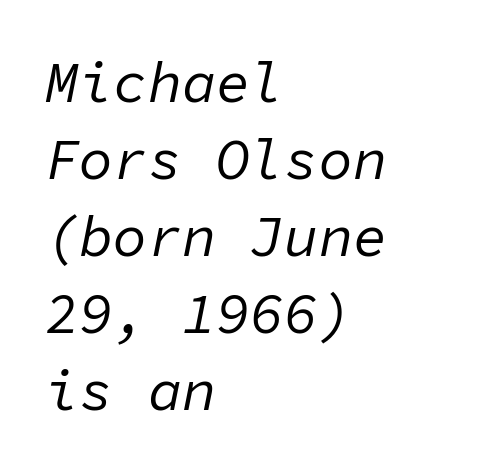
{"italic": "yes", "lean": "right", "slant_degrees": 11, "bold": "no", "weight": "regular", "width": "normal", "stroke_contrast": "low", "x_height": "medium", "monospaced": "yes", "underline": "no", "align": "left", "line_spacing": "normal", "line_spacing_ratio": 1.35, "letter_spacing": "normal", "letter_spacing_em": 0.0, "glyph_px": 57}
